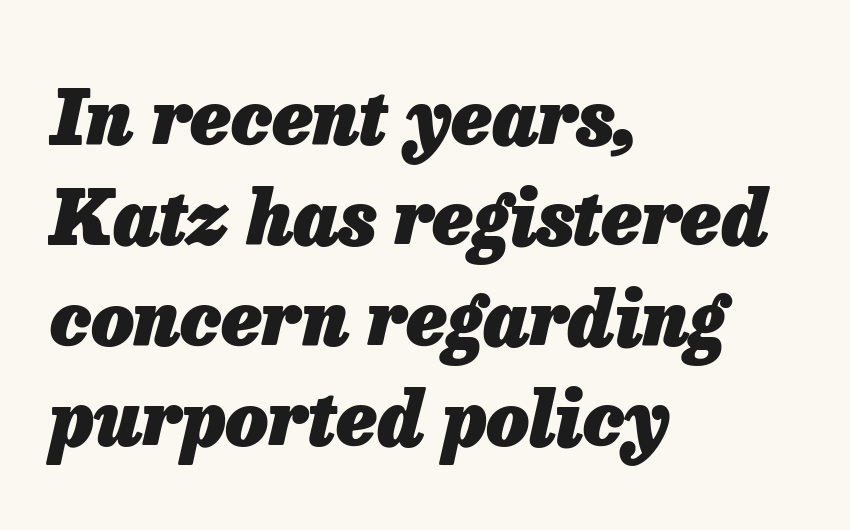
Q: Is the text bold? A: Yes.
Q: Is the text italic (slanted)? A: Yes, it leans right by about 13 degrees.
Q: Is the text underlined? A: No.
Q: How is the paragraph aligned? A: Left-aligned.
Q: Is the spacing between letters normal or unusually wide? A: Normal.
Q: Is the spacing between lines tight, normal or loose? A: Normal.
Q: Width (condensed, normal, or wide)? A: Normal.
Q: Stroke contrast? A: Low.
Q: x-height? A: Medium.
Q: Monospaced? A: No.
